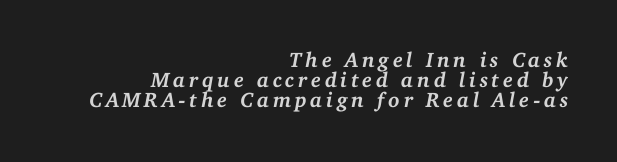
Characters are canted at an angle relative to the baseline's perpendicular. Bare-footed words on every line. Weight check: bold — yes, fully. This rendering uses right alignment, leaving the left contour irregular.
